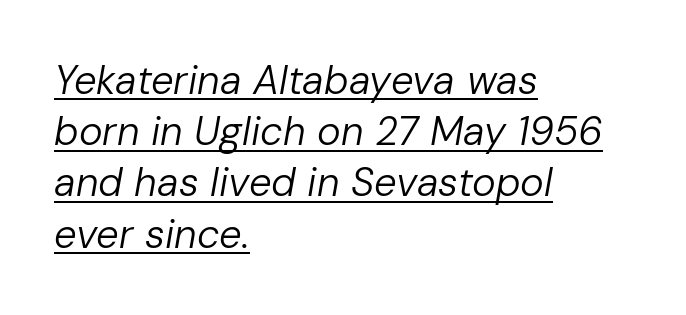
Q: Is the text bold? A: No.
Q: Is the text italic (slanted)? A: Yes, it leans right by about 10 degrees.
Q: Is the text underlined? A: Yes.
Q: How is the paragraph aligned? A: Left-aligned.
Q: Is the spacing between letters normal or unusually wide? A: Normal.
Q: Is the spacing between lines tight, normal or loose? A: Normal.
Q: Width (condensed, normal, or wide)? A: Normal.
Q: Stroke contrast? A: Low.
Q: x-height? A: Medium.
Q: Monospaced? A: No.
